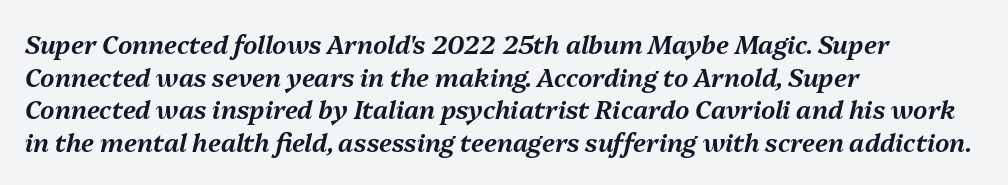
{"italic": "yes", "lean": "right", "slant_degrees": 13, "underline": "no", "align": "left", "line_spacing": "normal", "line_spacing_ratio": 1.31, "letter_spacing": "normal", "letter_spacing_em": 0.0, "glyph_px": 25}
